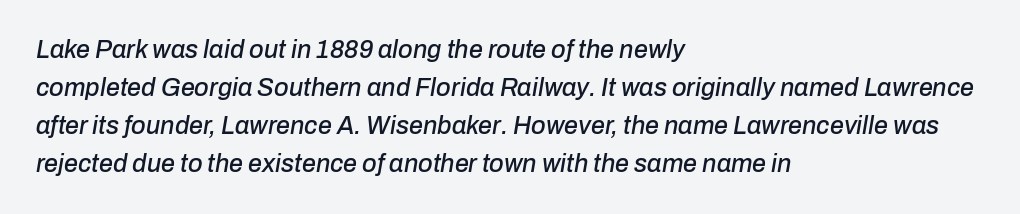
The image shows 25 px text type, italic (leaning right); set left-aligned, normal line spacing (1.52x), normal letter spacing, not underlined.
